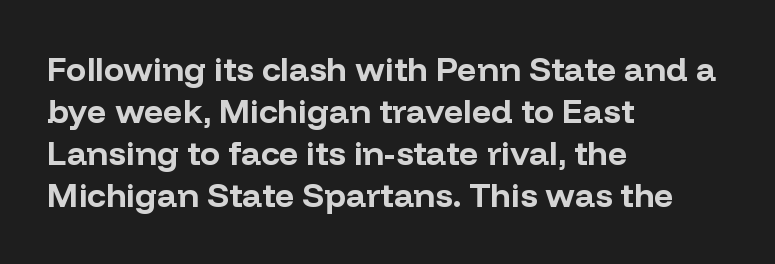
The image shows 34 px bold sans-serif type, upright; set left-aligned, line spacing 1.24x, normal letter spacing, not underlined; low stroke contrast and a medium x-height.
